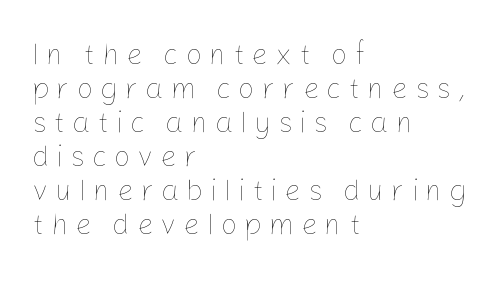
Q: Is the text bold? A: No.
Q: Is the text italic (slanted)? A: No, it is upright.
Q: Is the text underlined? A: No.
Q: How is the paragraph aligned? A: Left-aligned.
Q: Is the spacing between letters normal or unusually wide? A: Unusually wide.
Q: Width (condensed, normal, or wide)? A: Normal.
Q: Stroke contrast? A: Low.
Q: x-height? A: Medium.
Q: Monospaced? A: No.
